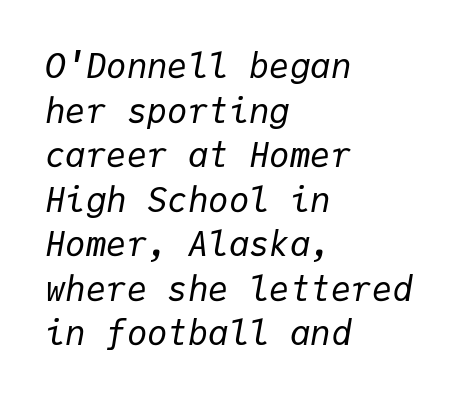
{"italic": "yes", "lean": "right", "slant_degrees": 9, "bold": "no", "weight": "regular", "width": "normal", "stroke_contrast": "low", "x_height": "medium", "monospaced": "yes", "underline": "no", "align": "left", "line_spacing": "normal", "line_spacing_ratio": 1.31, "letter_spacing": "normal", "letter_spacing_em": 0.0, "glyph_px": 34}
